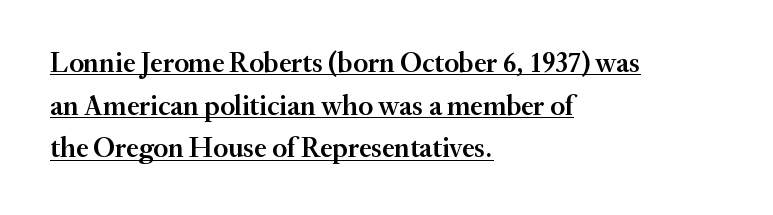
Q: Is the text bold? A: Semi-bold.
Q: Is the text italic (slanted)? A: No, it is upright.
Q: Is the typeface a serif or a sans-serif typeface? A: Serif.
Q: Is the text underlined? A: Yes.
Q: How is the paragraph aligned? A: Left-aligned.
Q: Is the spacing between letters normal or unusually wide? A: Normal.
Q: Is the spacing between lines tight, normal or loose? A: Normal.
Q: Width (condensed, normal, or wide)? A: Normal.
Q: Stroke contrast? A: Medium.
Q: x-height? A: Small.
Q: Monospaced? A: No.
